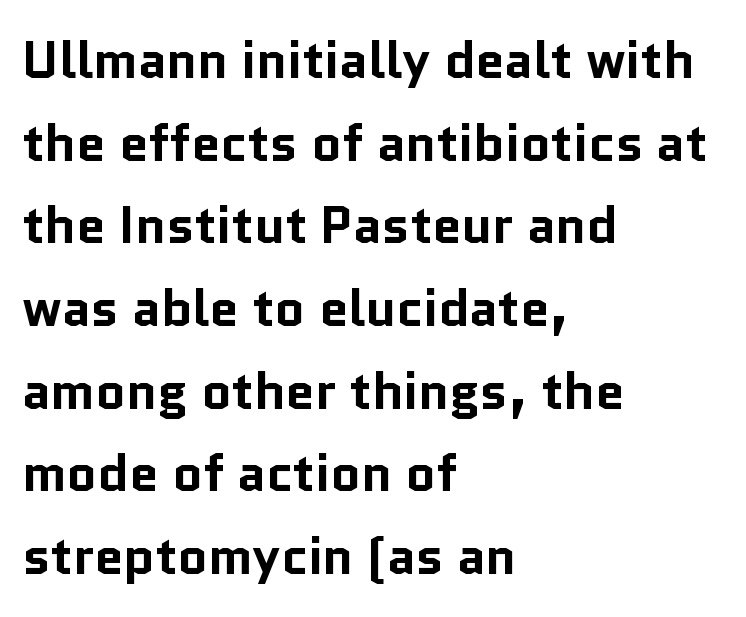
Q: Is the text bold? A: Yes.
Q: Is the text italic (slanted)? A: No, it is upright.
Q: Is the typeface a serif or a sans-serif typeface? A: Sans-serif.
Q: Is the text underlined? A: No.
Q: How is the paragraph aligned? A: Left-aligned.
Q: Is the spacing between letters normal or unusually wide? A: Normal.
Q: Is the spacing between lines tight, normal or loose? A: Normal.
Q: Width (condensed, normal, or wide)? A: Normal.
Q: Stroke contrast? A: Low.
Q: x-height? A: Medium.
Q: Monospaced? A: No.
